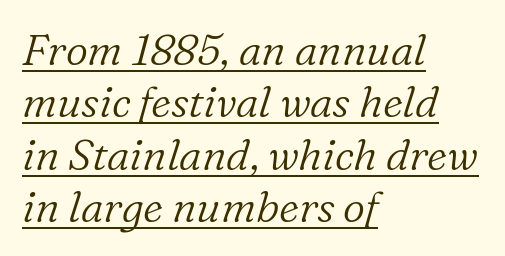
Q: Is the text bold? A: No.
Q: Is the text italic (slanted)? A: Yes, it leans right by about 16 degrees.
Q: Is the typeface a serif or a sans-serif typeface? A: Serif.
Q: Is the text underlined? A: Yes.
Q: How is the paragraph aligned? A: Left-aligned.
Q: Is the spacing between letters normal or unusually wide? A: Normal.
Q: Width (condensed, normal, or wide)? A: Normal.
Q: Stroke contrast? A: Low.
Q: x-height? A: Medium.
Q: Monospaced? A: No.
